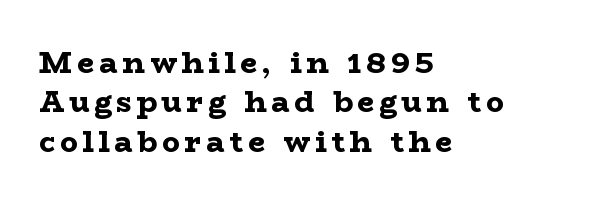
{"serif": "yes", "italic": "no", "bold": "yes", "weight": "bold", "width": "wide", "stroke_contrast": "low", "x_height": "medium", "monospaced": "no", "underline": "no", "align": "left", "line_spacing": "normal", "line_spacing_ratio": 1.31, "glyph_px": 30}
